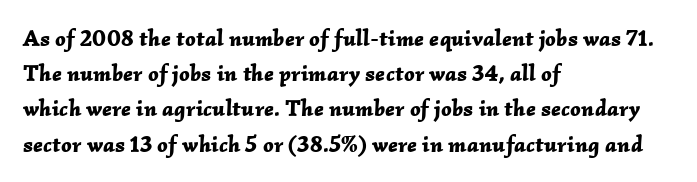
These lines keep a tight, regular rhythm from letter to letter. This block has exactly the height ordinary leading produces. Letters rest on an invisible, unmarked baseline. The rendering applies a slant to the glyphs. In terms of weight, the rendering is a true, heavy bold. Teacher's note: observe the even left margin — that is flush-left alignment.
